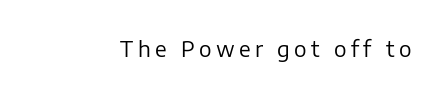
The image shows 21 px text type, upright; set unusually wide letter spacing (+0.21 em), not underlined.
